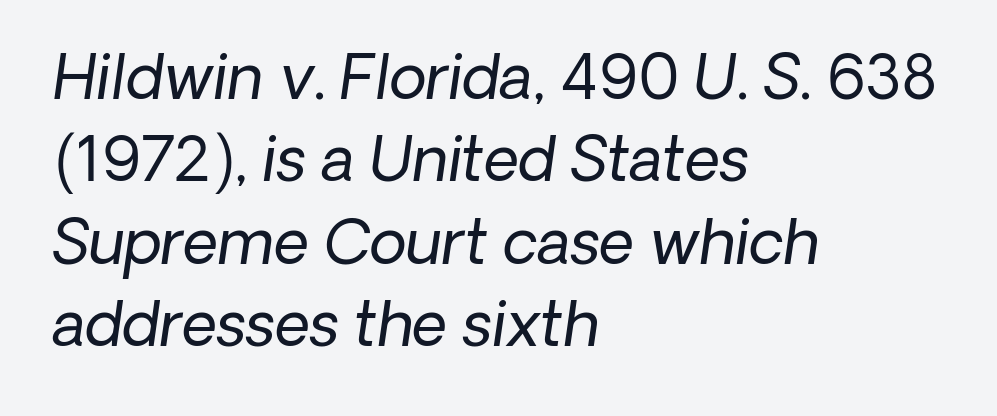
Looks like regular typesetting: each glyph gets only the width it needs. Any mark beneath the type? The region is blank. Ink coverage per letter is moderate at most. Tracking value appears to be zero — textbook default spacing. Short and long lines alike share a common starting point at left.
